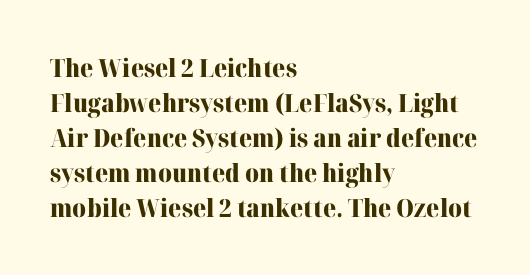
The image shows 25 px bold type, upright; set left-aligned, normal line spacing (1.4x), normal letter spacing, not underlined.
